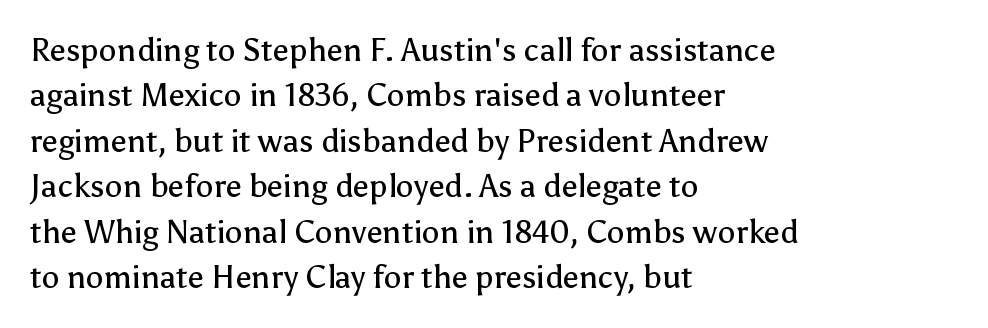
Spacing verdict: proportional, widths tailored to each character. I'd call this a sans setting — the letters go barefoot. No extra ink here — the face is not bold. This rendering uses left alignment, leaving the right contour irregular.
